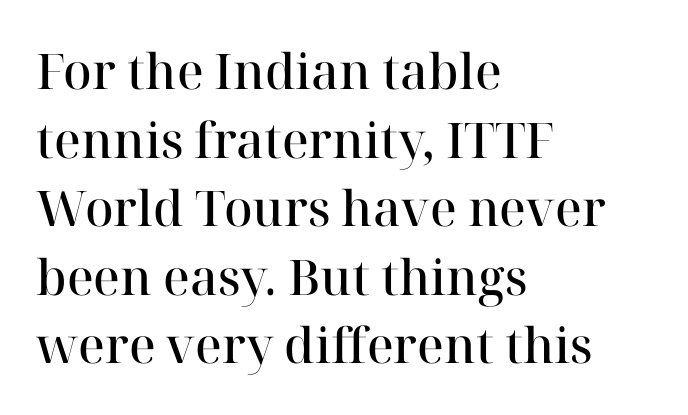
Every stem runs plumb, perpendicular to the baseline. The zone under the glyphs is completely vacant. Left-aligned paragraph, ragged on the right. Each new line begins a customary step beneath the previous one. The passage shown is typed in a proportional face where columns would drift.
